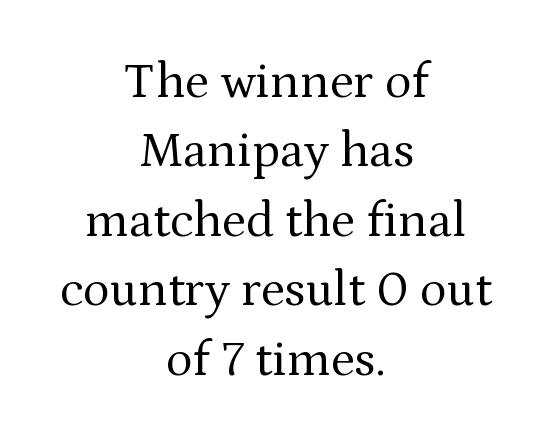
Neither beginnings nor endings align; midpoints do. Note the varied advance widths — an 'i' is clearly narrower than an 'm'. No italicization has been applied; the sample stays upright. Weight class: somewhere from thin through regular.
